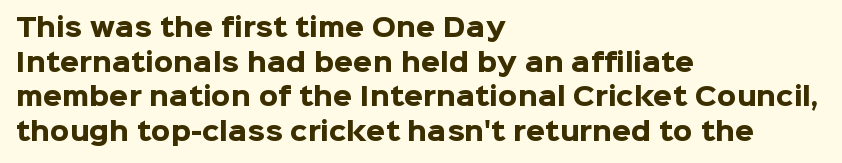
The type sits square on the baseline with zero lean. Summary of weight: heavy, a full bold. Rule under the text: the space is simply empty. Is the letter spacing exaggerated? No — it looks like the ordinary default.
